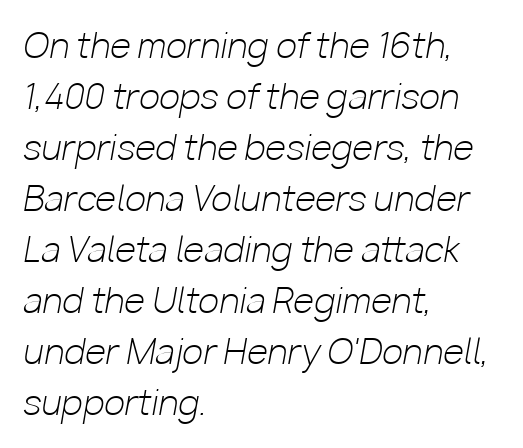
The image shows 34 px light type, italic (leaning right); set left-aligned, normal line spacing (1.5x), normal letter spacing, not underlined; low stroke contrast and a medium x-height.
